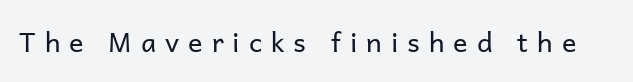
Rule under the text: the space is simply empty. The face used here is rendered with a markedly widened letterfit. Does the lettering tilt? It doesn't — this is upright. Letters have the restrained weight of plain body copy at most.
